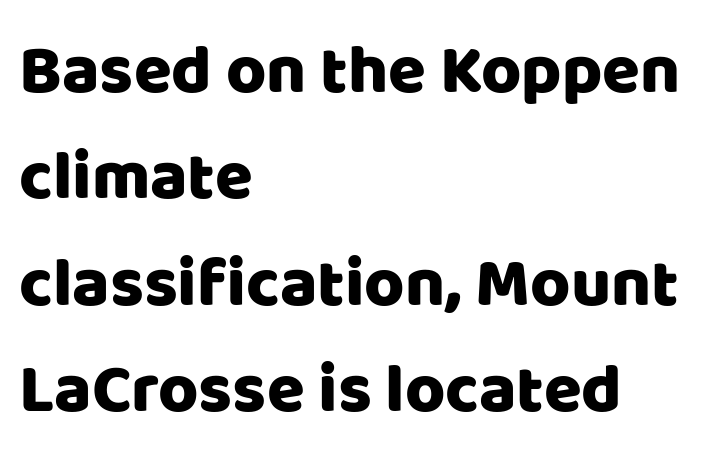
The image shows 69 px sans-serif type, upright; set left-aligned, normal line spacing (1.54x), normal letter spacing, not underlined; low stroke contrast and a large x-height.
